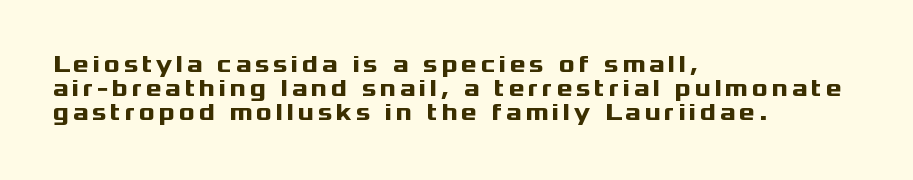
As a designer I'd log this as weight 700, bold. Descenders are the only things crossing below the line. What's the leading like? Squeezed, with rows nearly overlapping. Caption: multi-line text, flush left, ragged right.
